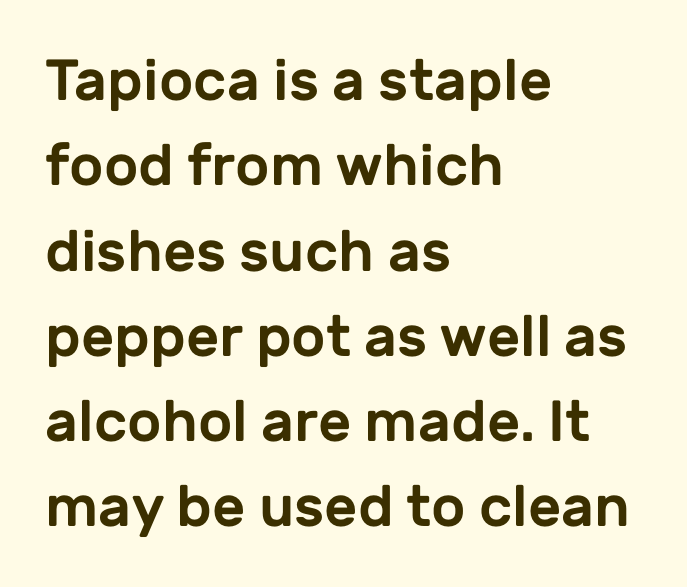
You can tell from the bare stems that sans-serif type was used. The paragraph has a hard left edge and a soft right edge. Note the varied advance widths — an 'i' is clearly narrower than an 'm'. The space directly below the letters is spotless. A typesetter would call this leading conventional body-copy spacing.
